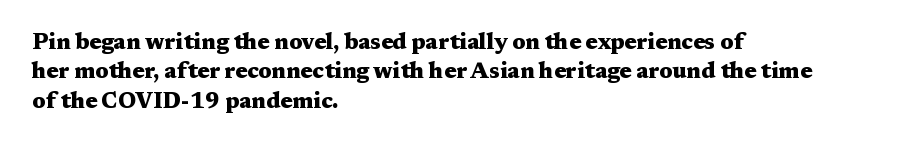
{"italic": "no", "bold": "yes", "underline": "no", "align": "left", "line_spacing": "normal", "line_spacing_ratio": 1.33, "letter_spacing": "normal", "letter_spacing_em": 0.0, "glyph_px": 22}
